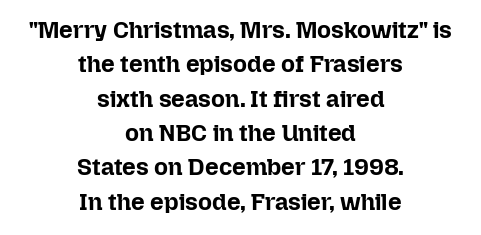
The image shows 24 px bold type, upright; set centered, normal line spacing (1.43x), normal letter spacing, not underlined.
